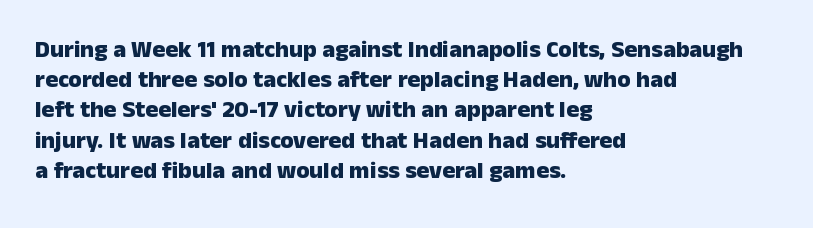
{"italic": "no", "bold": "yes", "underline": "no", "align": "left", "line_spacing": "normal", "line_spacing_ratio": 1.26, "letter_spacing": "normal", "letter_spacing_em": 0.0, "glyph_px": 24}
